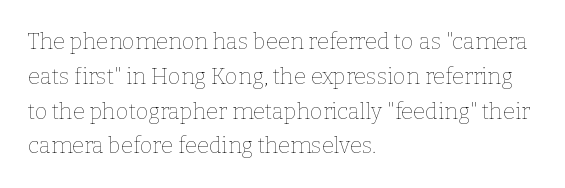
All the whitespace from short lines collects on the right. No extra tracking has been applied to these lines. Characters remain perfectly vertical along every line. The space beneath each line is pristine and unruled. Vertical stems look standard width or narrower in stroke.
